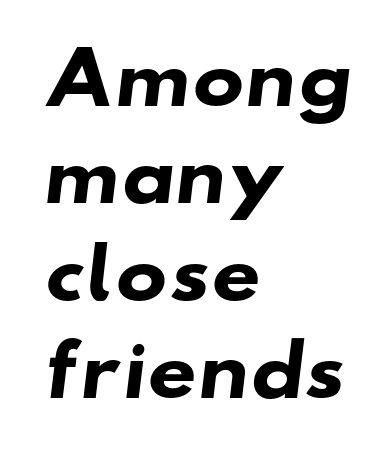
The font family rendered here belongs to the sans-serif group. A typesetter would call this proportional, since set widths differ per character. Nothing unusual about the tracking: characters are spaced as the font intends. Pretty heavy lettering here — definitely bold. Just letters on the line, the space beneath them empty. Baseline-to-baseline distance is the conventional proportion of letter height.
